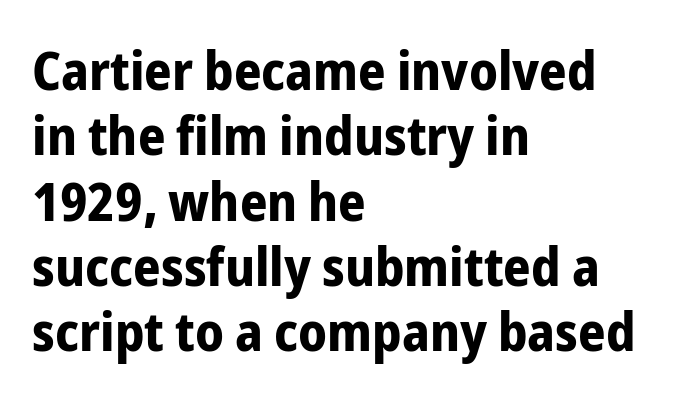
The image shows 54 px bold, condensed sans-serif type, upright; set left-aligned, line spacing 1.21x, normal letter spacing, not underlined; low stroke contrast and a medium x-height.
